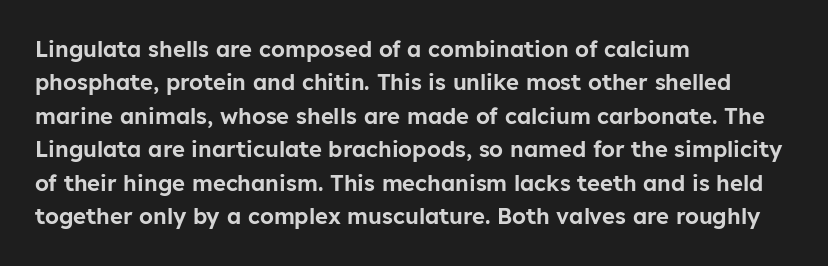
Regarding leading, the lines here are spaced in the standard way. The typography opts for an upright posture over an oblique one. Caption: multi-line text, flush left, ragged right. Nothing unusual about the tracking: characters are spaced as the font intends.
